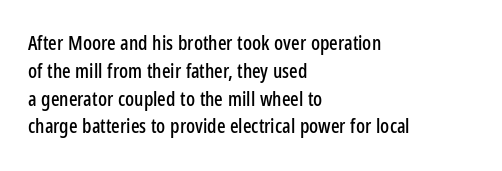
Ordinary non-slanted type is in use. If you drew a ruler down the left edge, every line would touch it. Underlining? Definitely not there. Rows of type keep a routine distance in the vertical direction. Observe the ordinary spacing: letters are neighbours, not strangers.
